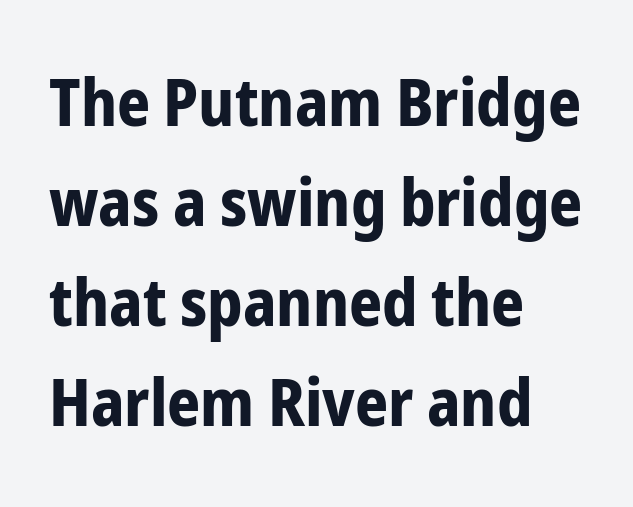
Descender tails drop into unmarked territory. The passage shown is typed in a proportional face where columns would drift. No extra tracking has been applied to these lines. Heft: maximum for text — a bold. Does the type have serifs? No, each stem ends abruptly.
